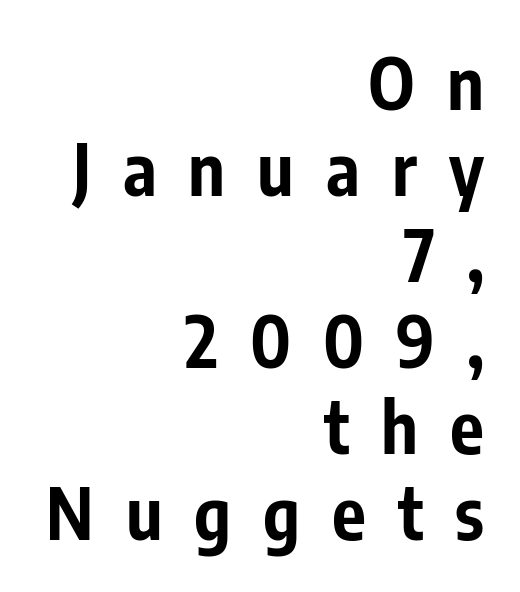
Each line ends at the same right margin while the left side varies. The rendering uses natural spacing where letterforms have individual widths. Characters remain perfectly vertical along every line. Students, this is bold: see how much ink each stroke carries.
